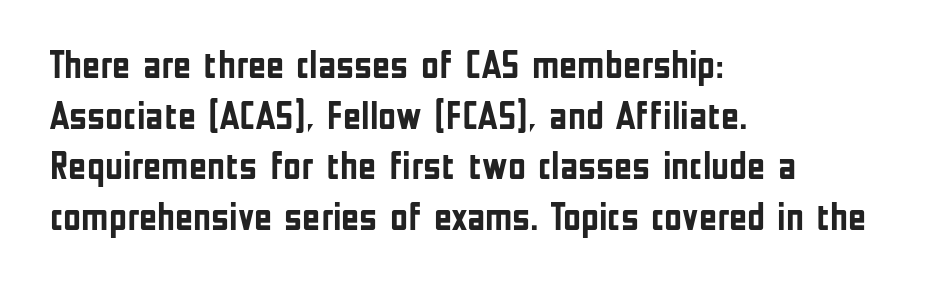
Q: Is the text bold? A: Yes.
Q: Is the text italic (slanted)? A: No, it is upright.
Q: Is the typeface a serif or a sans-serif typeface? A: Sans-serif.
Q: Is the text underlined? A: No.
Q: How is the paragraph aligned? A: Left-aligned.
Q: Is the spacing between letters normal or unusually wide? A: Normal.
Q: Is the spacing between lines tight, normal or loose? A: Normal.
Q: Width (condensed, normal, or wide)? A: Condensed.
Q: Stroke contrast? A: Low.
Q: x-height? A: Medium.
Q: Monospaced? A: No.
